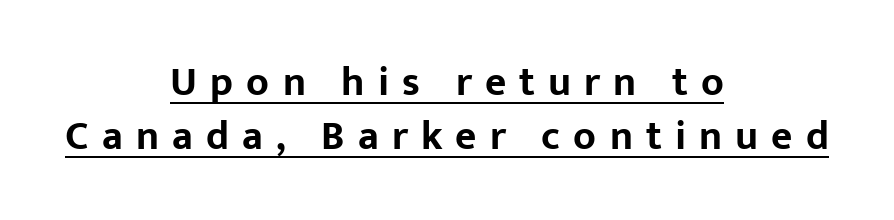
The image shows 41 px bold sans-serif type, upright; set centered, normal line spacing (1.32x), unusually wide letter spacing (+0.32 em), underlined; low stroke contrast and a medium x-height.
